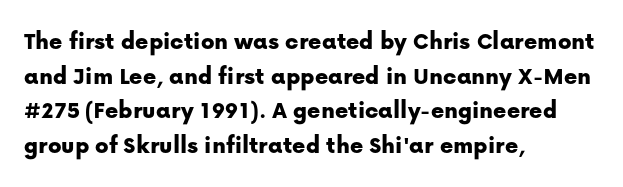
The image shows 25 px text type, upright; set left-aligned, normal line spacing (1.39x), normal letter spacing, not underlined.
